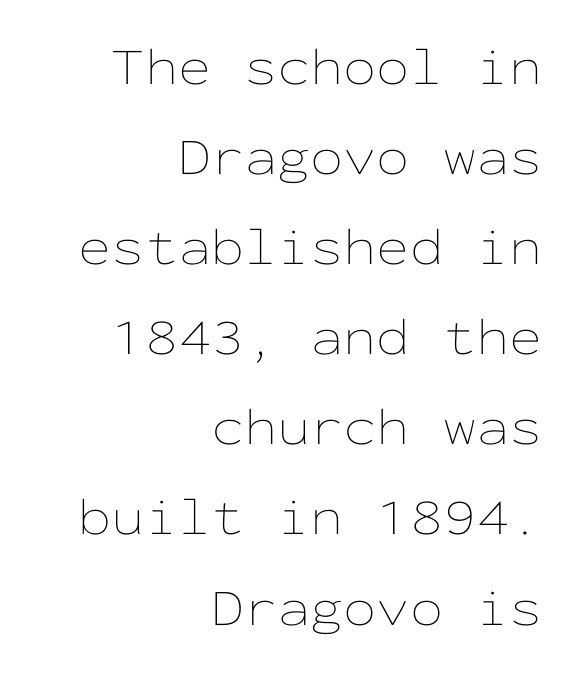
{"italic": "no", "bold": "no", "weight": "thin", "width": "wide", "stroke_contrast": "low", "x_height": "medium", "monospaced": "yes", "underline": "no", "align": "right", "line_spacing": "normal", "line_spacing_ratio": 1.7, "letter_spacing": "normal", "letter_spacing_em": 0.0, "glyph_px": 53}
